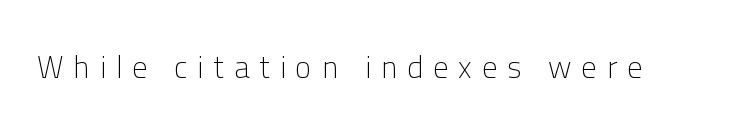
Q: Is the text bold? A: No.
Q: Is the text italic (slanted)? A: No, it is upright.
Q: Is the typeface a serif or a sans-serif typeface? A: Sans-serif.
Q: Is the text underlined? A: No.
Q: Is the spacing between letters normal or unusually wide? A: Unusually wide.
Q: Width (condensed, normal, or wide)? A: Normal.
Q: Stroke contrast? A: Low.
Q: x-height? A: Medium.
Q: Monospaced? A: No.
